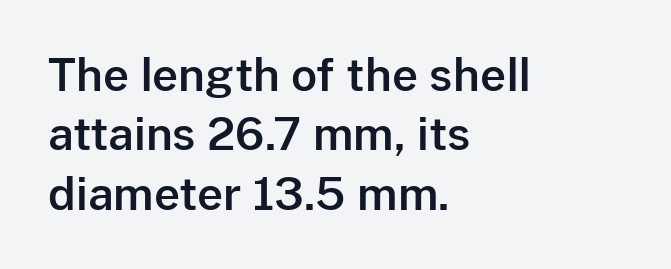
The image shows 45 px sans-serif type, upright; set left-aligned, normal line spacing (1.32x), normal letter spacing, not underlined; low stroke contrast and a medium x-height.
